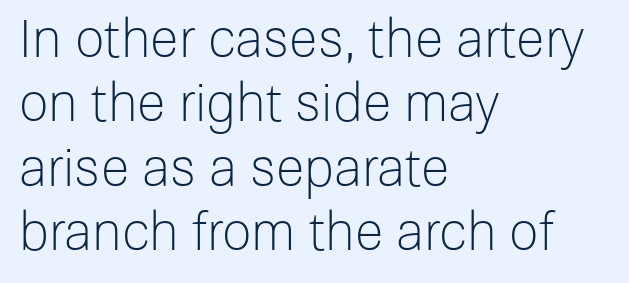
{"serif": "no", "italic": "no", "bold": "no", "weight": "light", "width": "normal", "stroke_contrast": "low", "x_height": "medium", "monospaced": "no", "underline": "no", "align": "left", "line_spacing_ratio": 1.24, "letter_spacing": "normal", "letter_spacing_em": 0.0, "glyph_px": 52}
